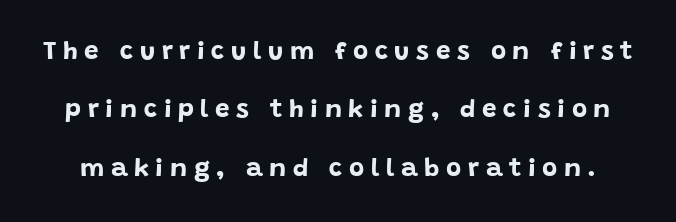
{"italic": "no", "bold": "yes", "underline": "no", "line_spacing": "loose", "line_spacing_ratio": 2.25, "letter_spacing": "wide", "letter_spacing_em": 0.25, "glyph_px": 26}
